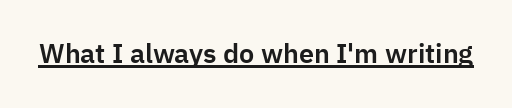
The image shows 27 px text type, upright; set normal letter spacing, underlined.
